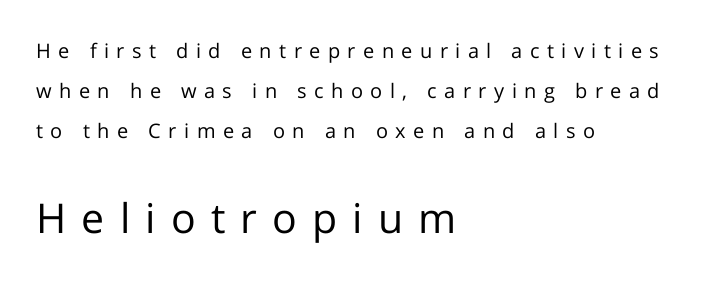
{"serif": "no", "italic": "no", "bold": "no", "weight": "regular", "width": "normal", "stroke_contrast": "low", "x_height": "medium", "monospaced": "no", "underline": "no", "align": "left", "line_spacing": "loose", "line_spacing_ratio": 1.99, "letter_spacing": "wide", "letter_spacing_em": 0.37, "larger_block": "second", "size_ratio": 2.05, "glyph_px": 41}
